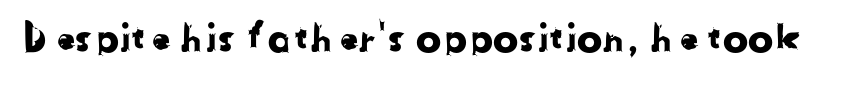
{"serif": "no", "width": "normal", "stroke_contrast": "low", "x_height": "medium", "monospaced": "no", "underline": "no", "letter_spacing": "normal", "letter_spacing_em": 0.0, "glyph_px": 38}
